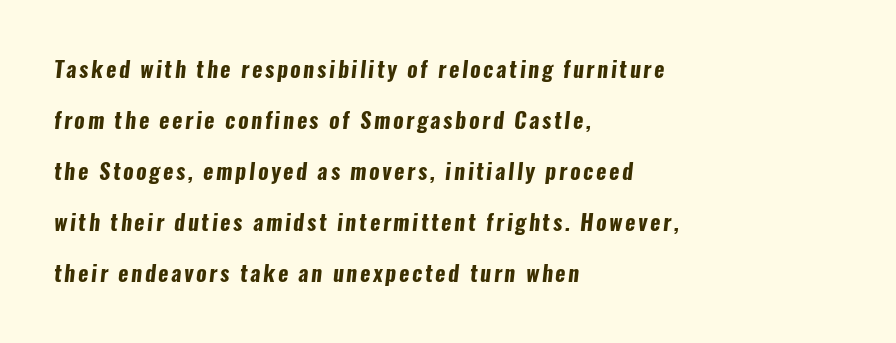
The rendering uses a large line-height, opening up the rows. Horizontal alignment here is leftward, the default for most running prose. The sample has been set heavy, in full bold. Clear beneath every line of the passage.
